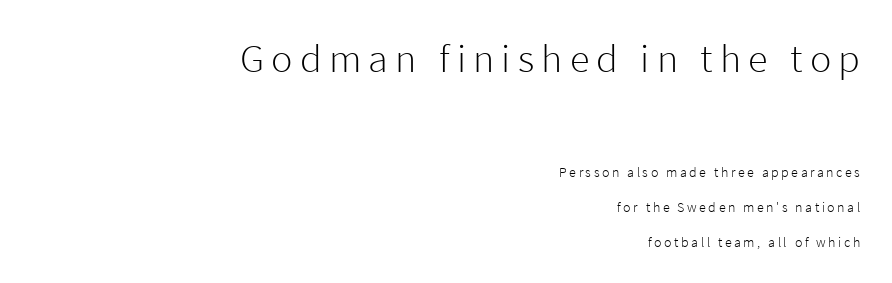
I'd call this a sans setting — the letters go barefoot. The strip under each line holds only bare page. Is the type heavy? It reads as light-to-regular instead. Typeset ragged left — the right edge is the straight one.
